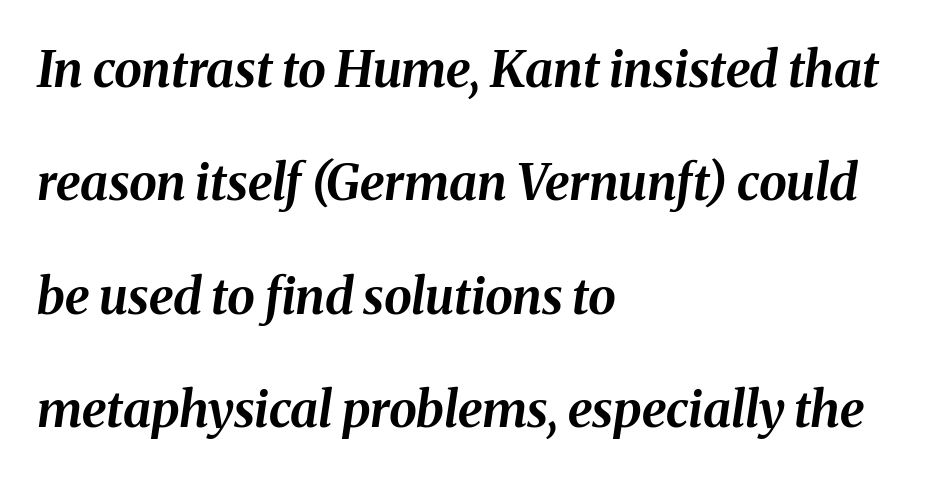
Yep, that's italic — everything's leaning. Is this a fixed-width face? No — the glyphs have proportional, varying widths. Caption: multi-line text, flush left, ragged right. The tracking reads as untouched default to a designer's eye. As a designer I'd log this as weight 700, bold. The space directly below the letters is spotless.
